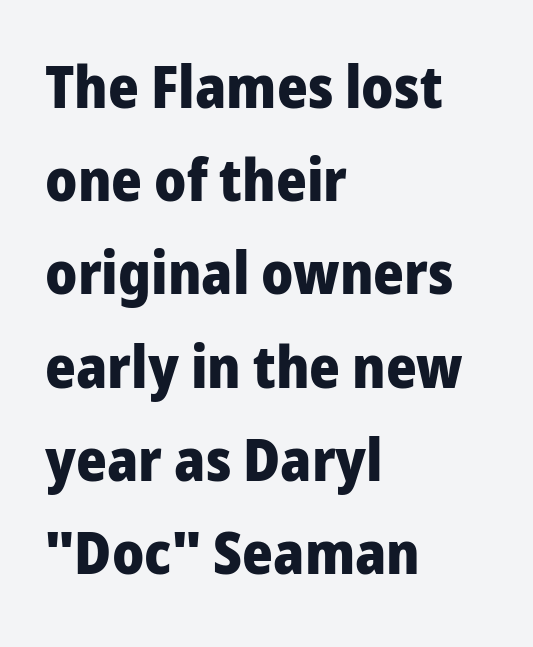
Q: Is the text bold? A: Yes.
Q: Is the text italic (slanted)? A: No, it is upright.
Q: Is the typeface a serif or a sans-serif typeface? A: Sans-serif.
Q: Is the text underlined? A: No.
Q: How is the paragraph aligned? A: Left-aligned.
Q: Is the spacing between letters normal or unusually wide? A: Normal.
Q: Is the spacing between lines tight, normal or loose? A: Normal.
Q: Width (condensed, normal, or wide)? A: Normal.
Q: Stroke contrast? A: Low.
Q: x-height? A: Medium.
Q: Monospaced? A: No.
